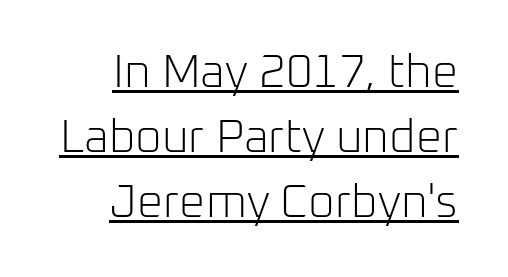
Q: Is the text bold? A: No.
Q: Is the text italic (slanted)? A: No, it is upright.
Q: Is the typeface a serif or a sans-serif typeface? A: Sans-serif.
Q: Is the text underlined? A: Yes.
Q: Is the spacing between letters normal or unusually wide? A: Normal.
Q: Is the spacing between lines tight, normal or loose? A: Normal.
Q: Width (condensed, normal, or wide)? A: Normal.
Q: Stroke contrast? A: Low.
Q: x-height? A: Medium.
Q: Monospaced? A: No.
